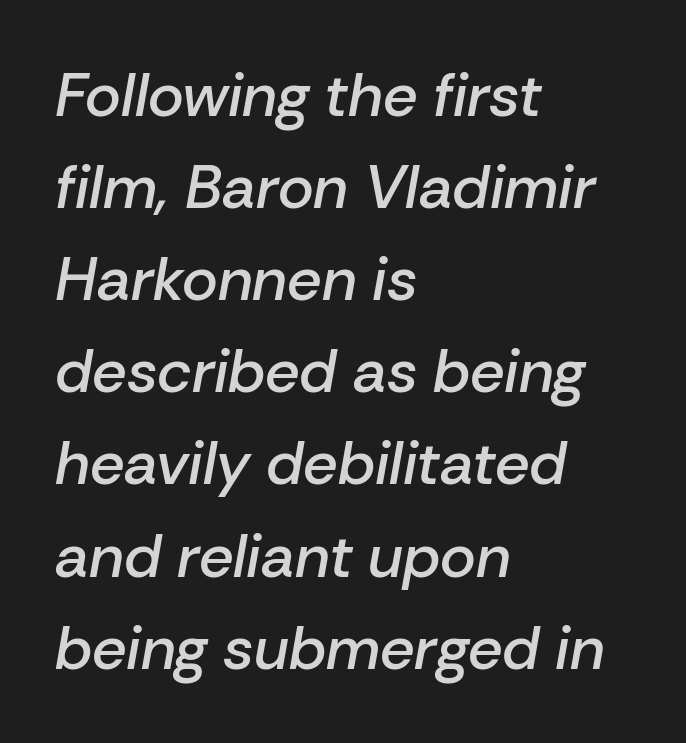
The image shows 61 px semibold type, italic (leaning right); set left-aligned, normal line spacing (1.51x), normal letter spacing, not underlined; low stroke contrast and a medium x-height.
